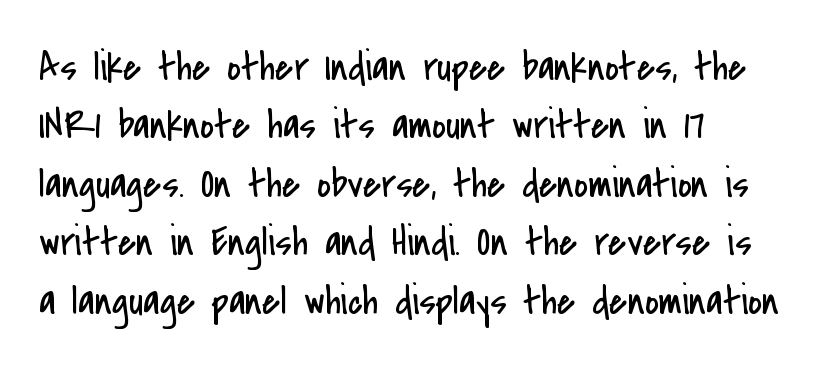
{"serif": "no", "italic": "no", "bold": "no", "weight": "regular", "width": "condensed", "stroke_contrast": "low", "x_height": "small", "monospaced": "no", "underline": "no", "align": "left", "line_spacing": "normal", "line_spacing_ratio": 1.39, "letter_spacing": "normal", "letter_spacing_em": 0.0, "glyph_px": 42}
